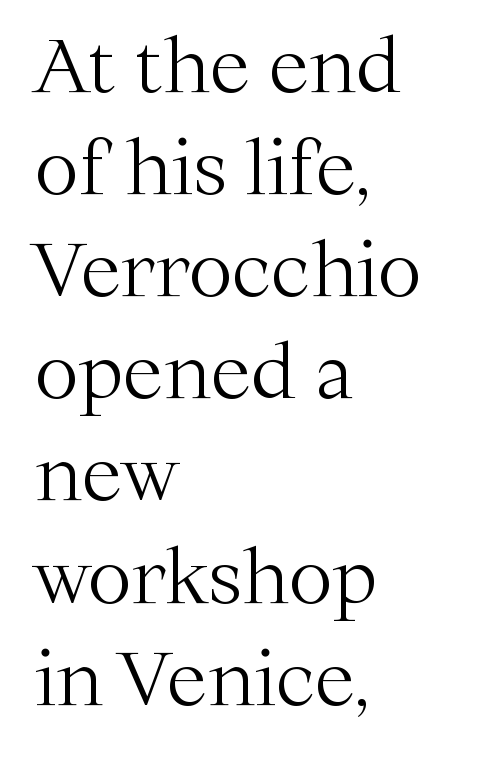
Stroke thickness stays within the range of a standard reading face or lighter. Every row of glyphs begins at an identical x-position on the left. Interline gaps are of average width in this sample. You can tell from the footed stems that serif type was used.
